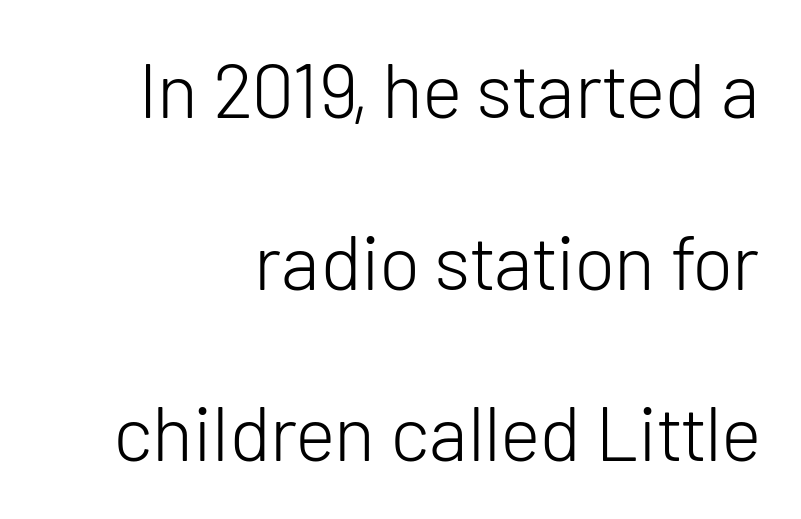
The image shows 77 px light sans-serif type, upright; set right-aligned, loose line spacing (2.23x), normal letter spacing, not underlined; low stroke contrast and a medium x-height.
